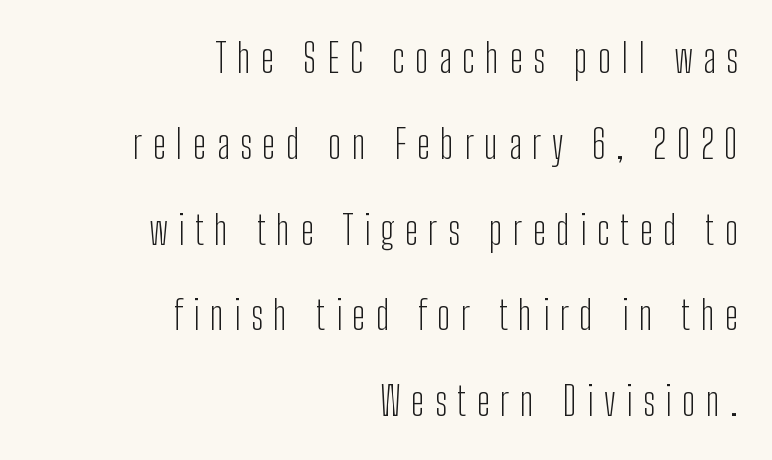
The image shows 39 px light, condensed sans-serif type, upright; set right-aligned, loose line spacing (2.2x), unusually wide letter spacing (+0.27 em), not underlined; low stroke contrast and a medium x-height.
